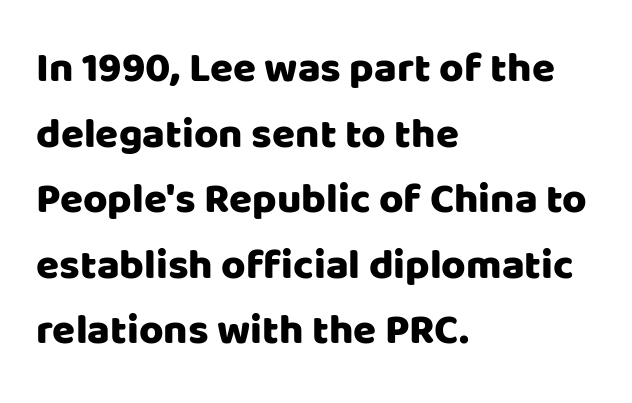
Q: Is the text italic (slanted)? A: No, it is upright.
Q: Is the typeface a serif or a sans-serif typeface? A: Sans-serif.
Q: Is the text underlined? A: No.
Q: How is the paragraph aligned? A: Left-aligned.
Q: Is the spacing between letters normal or unusually wide? A: Normal.
Q: Is the spacing between lines tight, normal or loose? A: Normal.
Q: Width (condensed, normal, or wide)? A: Normal.
Q: Stroke contrast? A: Low.
Q: x-height? A: Large.
Q: Monospaced? A: No.
